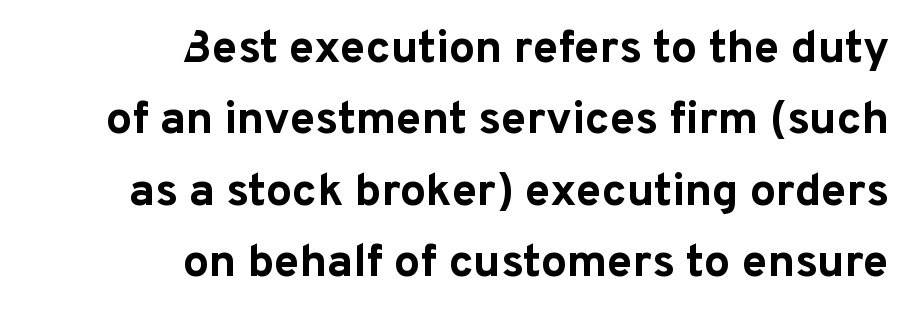
The image shows 46 px bold sans-serif type, upright; set right-aligned, normal line spacing (1.55x), normal letter spacing, not underlined; low stroke contrast and a medium x-height.
